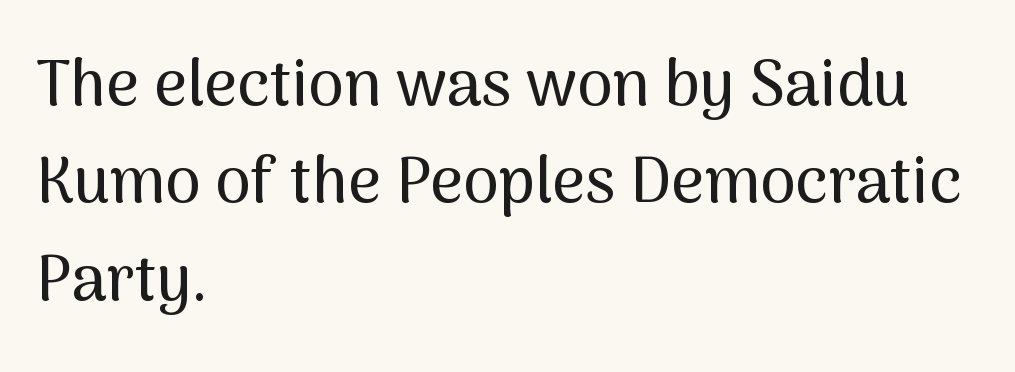
{"serif": "no", "italic": "no", "width": "normal", "stroke_contrast": "medium", "x_height": "medium", "monospaced": "no", "underline": "no", "align": "left", "line_spacing": "normal", "line_spacing_ratio": 1.52, "letter_spacing": "normal", "letter_spacing_em": 0.0, "glyph_px": 64}
